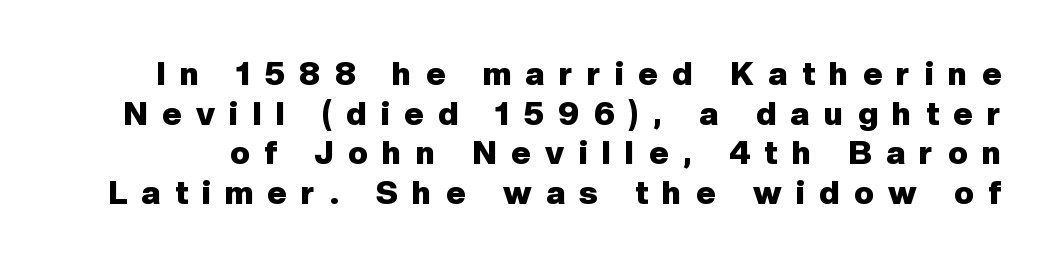
{"serif": "no", "italic": "no", "bold": "yes", "weight": "heavy", "width": "normal", "stroke_contrast": "low", "x_height": "medium", "monospaced": "no", "underline": "no", "line_spacing_ratio": 1.2, "letter_spacing": "wide", "letter_spacing_em": 0.44, "glyph_px": 33}
